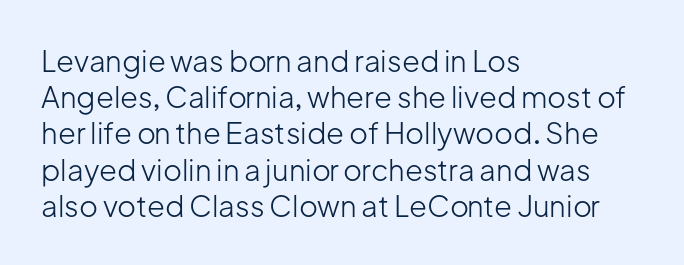
Q: Is the text bold? A: No.
Q: Is the text italic (slanted)? A: No, it is upright.
Q: Is the typeface a serif or a sans-serif typeface? A: Sans-serif.
Q: Is the text underlined? A: No.
Q: How is the paragraph aligned? A: Left-aligned.
Q: Is the spacing between letters normal or unusually wide? A: Normal.
Q: Is the spacing between lines tight, normal or loose? A: Normal.
Q: Width (condensed, normal, or wide)? A: Normal.
Q: Stroke contrast? A: Low.
Q: x-height? A: Medium.
Q: Monospaced? A: No.
